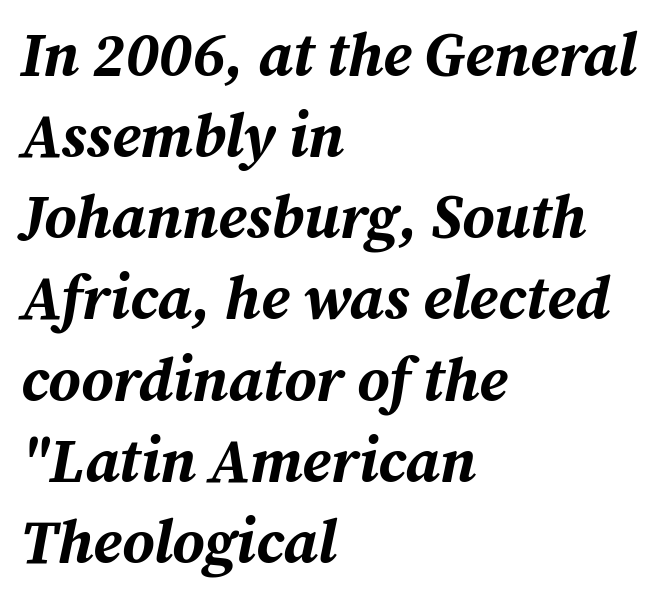
Q: Is the text bold? A: Yes.
Q: Is the text italic (slanted)? A: Yes, it leans right by about 12 degrees.
Q: Is the text underlined? A: No.
Q: How is the paragraph aligned? A: Left-aligned.
Q: Is the spacing between letters normal or unusually wide? A: Normal.
Q: Is the spacing between lines tight, normal or loose? A: Normal.
Q: Width (condensed, normal, or wide)? A: Normal.
Q: Stroke contrast? A: Medium.
Q: x-height? A: Medium.
Q: Monospaced? A: No.
